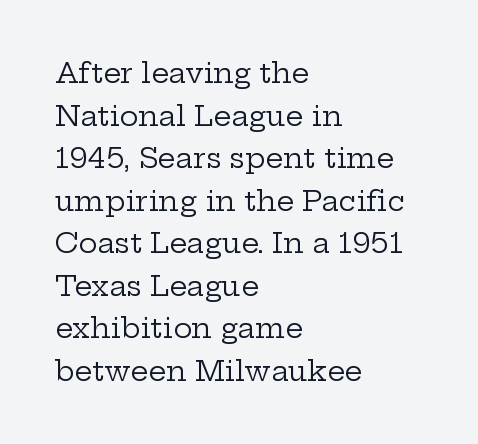
Every character sits straight up, as roman type does. Examine the stroke ends and you'll spot serifs. Compared with typical paragraphs, the rows here are spaced about the same. Do the characters align in a grid? No, the font is proportional.
